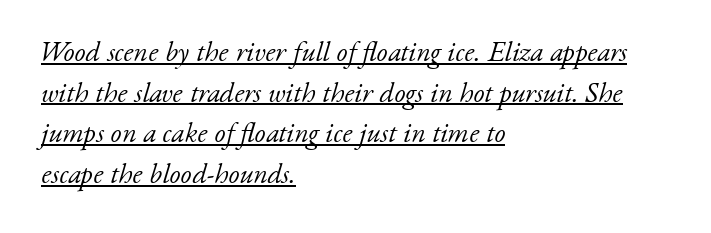
The image shows 28 px light serif type, italic (leaning right); set left-aligned, normal line spacing (1.45x), normal letter spacing, underlined; low stroke contrast and a small x-height.
